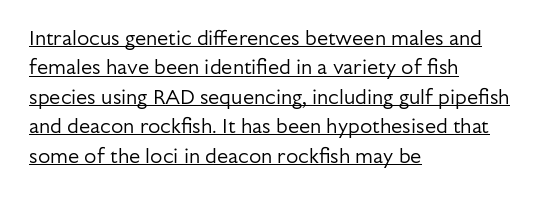
The font sits on the lighter half of the weight spectrum, regular included. Standard letterfit; no display-style spreading of the glyphs. A baseline rule has been typeset under these characters. Tall strokes in this sample are plumb rather than angled.
